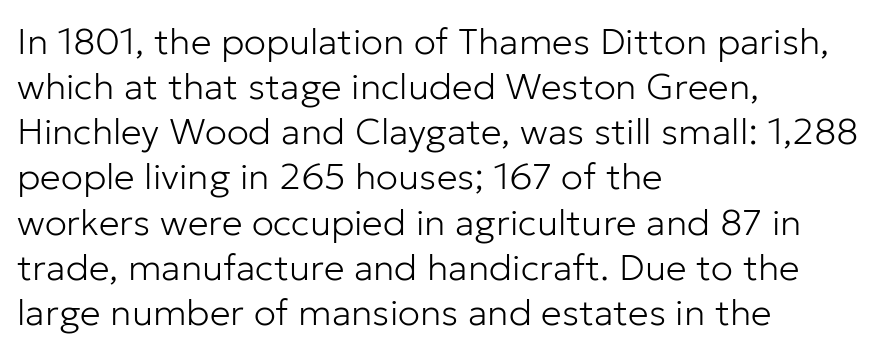
The image shows 37 px light sans-serif type, upright; set left-aligned, line spacing 1.22x, normal letter spacing, not underlined; low stroke contrast and a medium x-height.
